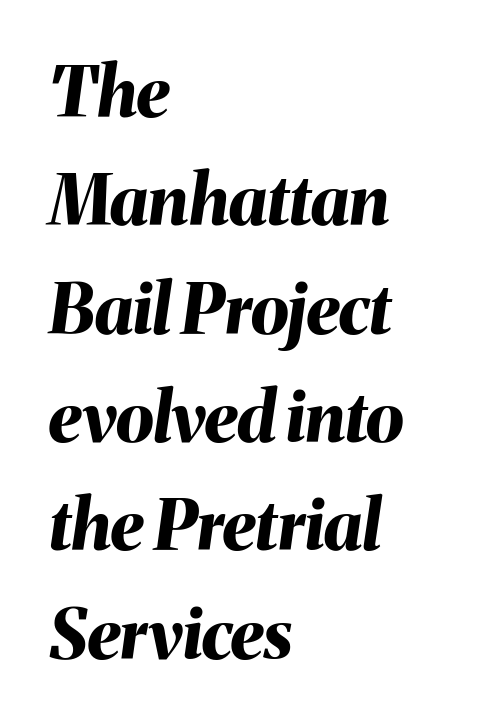
The image shows 69 px bold type, italic (leaning right); set left-aligned, normal line spacing (1.57x), normal letter spacing, not underlined; medium stroke contrast and a medium x-height.
